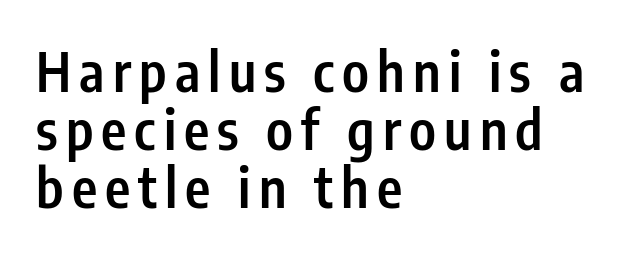
The text block is weighted toward the left margin, trailing off unevenly rightward. What kind of face is this? One without serifs — a sans. Weight check: semibold — heavier than regular, not quite bold. Looks like regular typesetting: each glyph gets only the width it needs. Unlike italic type, these characters show no tilt at all.
